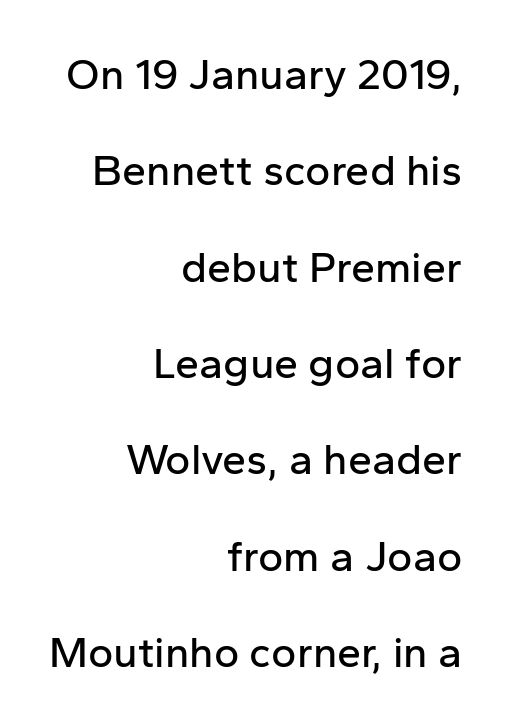
{"serif": "no", "italic": "no", "width": "normal", "stroke_contrast": "low", "x_height": "medium", "monospaced": "no", "underline": "no", "align": "right", "line_spacing": "loose", "line_spacing_ratio": 2.24, "letter_spacing": "normal", "letter_spacing_em": 0.0, "glyph_px": 43}
